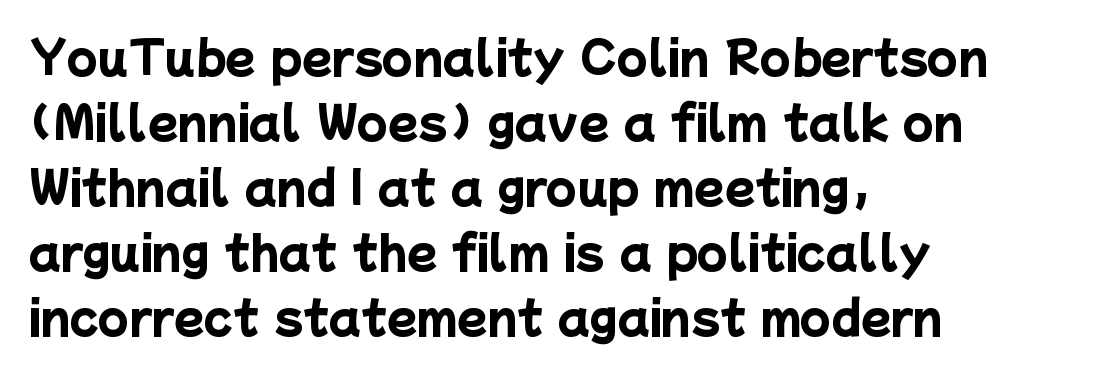
The image shows 44 px heavy sans-serif type; set left-aligned, normal line spacing (1.48x), normal letter spacing, not underlined; low stroke contrast and a medium x-height.
